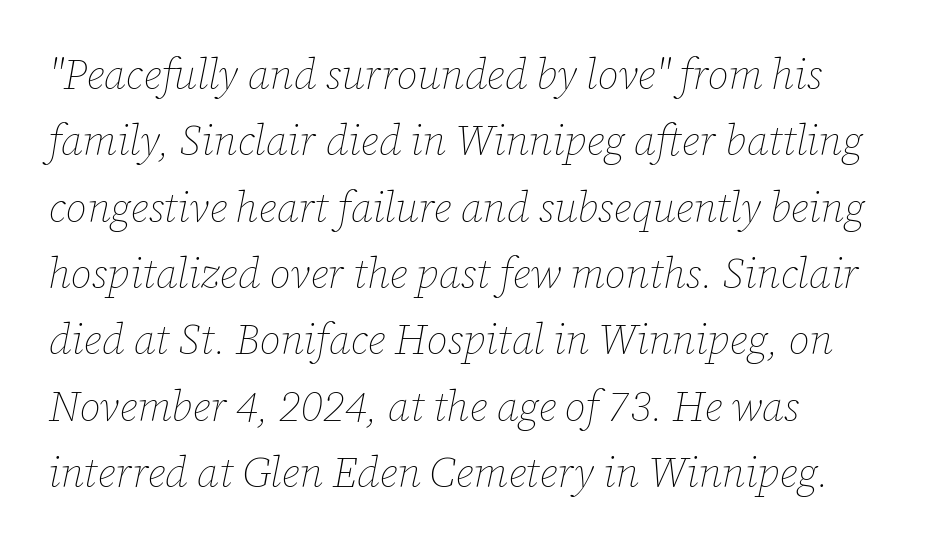
No extra tracking has been applied to these lines. The rendering anchors every line to the left-hand side. A typesetter would call this proportional, since set widths differ per character. The face used here has a pronounced slope to its letters. Each new line begins a customary step beneath the previous one.
